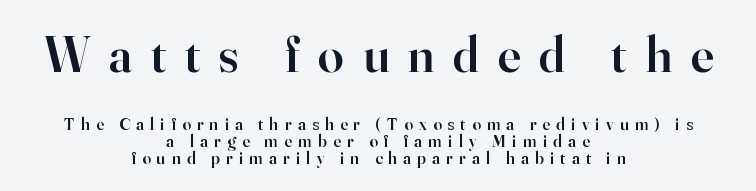
{"serif": "yes", "italic": "no", "bold": "semi", "weight": "semibold", "width": "normal", "stroke_contrast": "high", "x_height": "small", "monospaced": "no", "underline": "no", "align": "center", "line_spacing": "tight", "line_spacing_ratio": 0.99, "letter_spacing": "wide", "letter_spacing_em": 0.37, "larger_block": "first", "size_ratio": 3.0, "glyph_px": 51}
